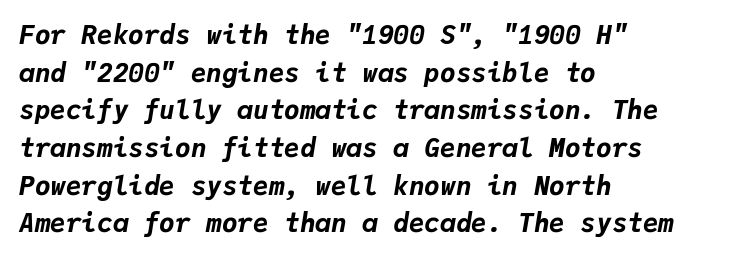
{"italic": "yes", "lean": "right", "slant_degrees": 9, "bold": "yes", "underline": "no", "align": "left", "line_spacing": "normal", "line_spacing_ratio": 1.45, "letter_spacing": "normal", "letter_spacing_em": 0.0, "glyph_px": 26}
